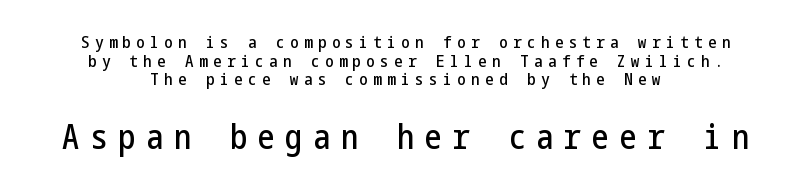
Two sizes are in play, and the larger belongs to the second block. The glyphs in this specimen are sans serif. The typography opts for an upright posture over an oblique one. Tightly led — the rows are bunched.
